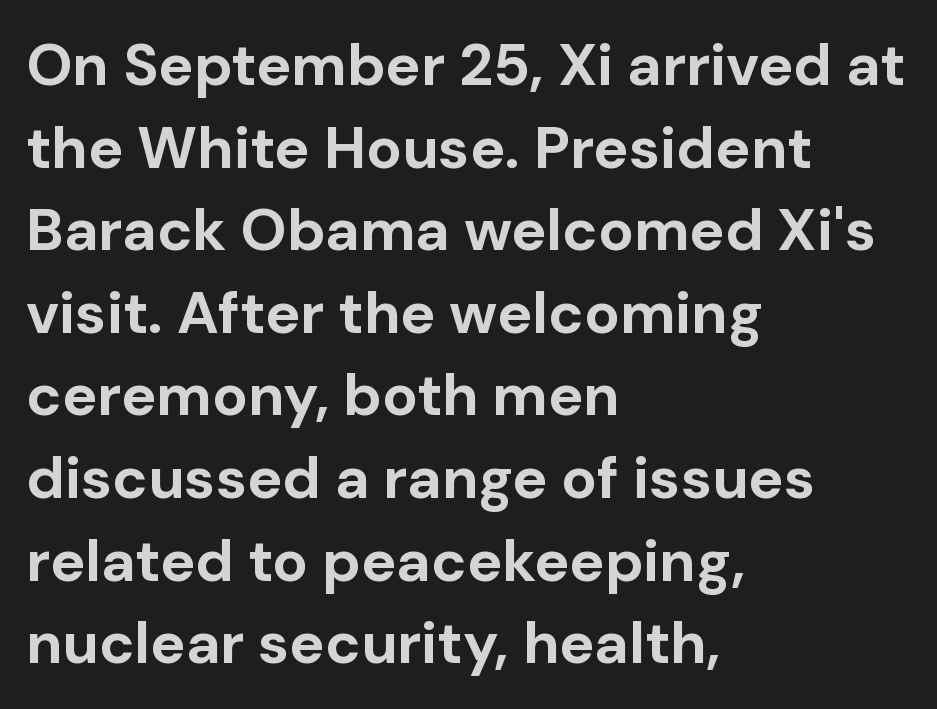
The image shows 59 px bold sans-serif type, upright; set left-aligned, normal line spacing (1.4x), normal letter spacing, not underlined; low stroke contrast and a medium x-height.
